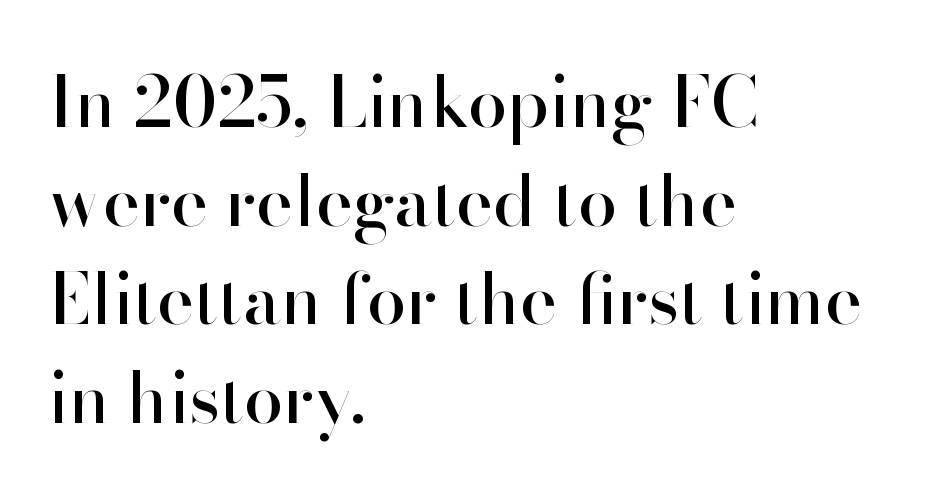
The face used here is proportionally spaced, like ordinary book or web type. If you drew a ruler down the left edge, every line would touch it. In terms of posture, this sample is upright. Vertically, the passage feels balanced, rows spaced as you'd expect. Words float on clear page, feet unadorned. This rendering employs a face without finishing strokes, i.e., a sans-serif.
